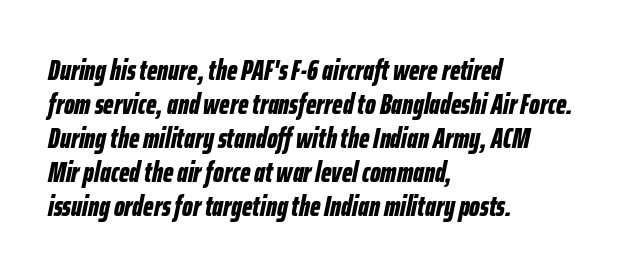
{"italic": "yes", "lean": "right", "slant_degrees": 12, "bold": "yes", "weight": "bold", "width": "condensed", "stroke_contrast": "low", "x_height": "medium", "monospaced": "no", "underline": "no", "align": "left", "line_spacing_ratio": 1.21, "letter_spacing": "normal", "letter_spacing_em": 0.0, "glyph_px": 28}
